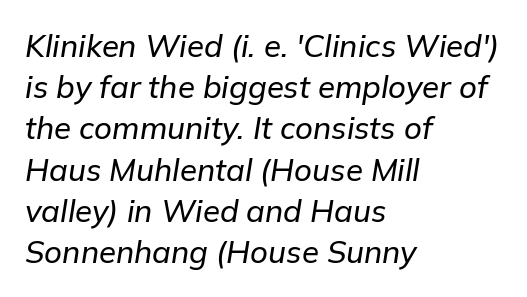
{"italic": "yes", "lean": "right", "slant_degrees": 9, "width": "normal", "stroke_contrast": "low", "x_height": "medium", "monospaced": "no", "underline": "no", "align": "left", "line_spacing": "normal", "line_spacing_ratio": 1.33, "letter_spacing": "normal", "letter_spacing_em": 0.0, "glyph_px": 31}
